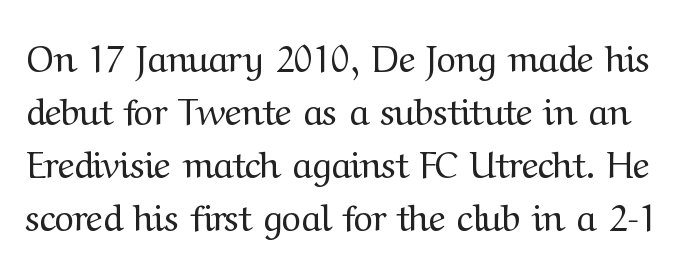
Evenly set lines give the paragraph a standard silhouette. The type sits square on the baseline with zero lean. Is this a heavy cut? Hardly; it is regular or lighter. The font family rendered here belongs to the serif group. The area under the type is left untouched.
